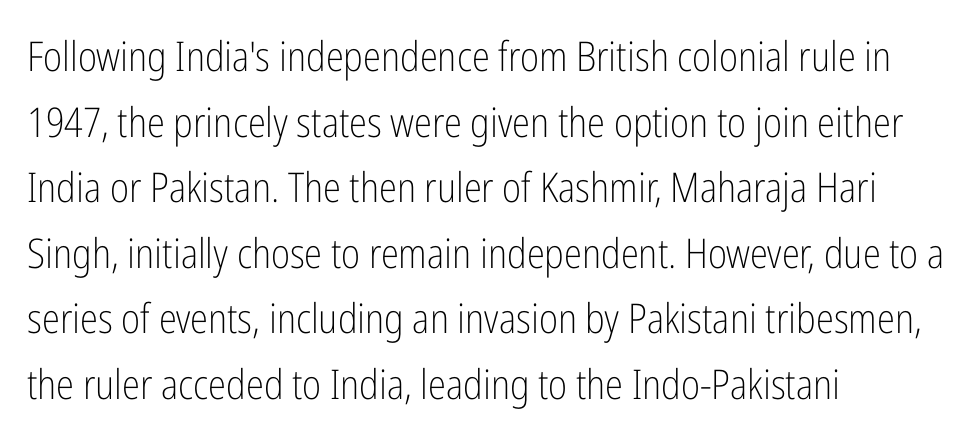
A classic flush-left, rag-right setting is used for this passage. You can tell it's not italic because the verticals are truly vertical. The type family on display is of the sans-serif kind. A normal amount of white space separates one row of letters from the next.
